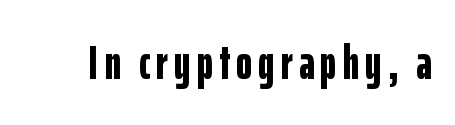
{"serif": "no", "italic": "no", "bold": "yes", "weight": "bold", "width": "condensed", "stroke_contrast": "low", "x_height": "medium", "monospaced": "no", "underline": "no", "glyph_px": 48}
